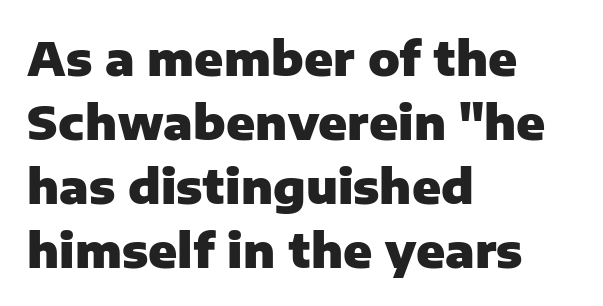
{"serif": "no", "italic": "no", "bold": "yes", "weight": "heavy", "width": "normal", "stroke_contrast": "low", "x_height": "medium", "monospaced": "no", "underline": "no", "align": "left", "line_spacing": "normal", "line_spacing_ratio": 1.36, "letter_spacing": "normal", "letter_spacing_em": 0.0, "glyph_px": 47}
